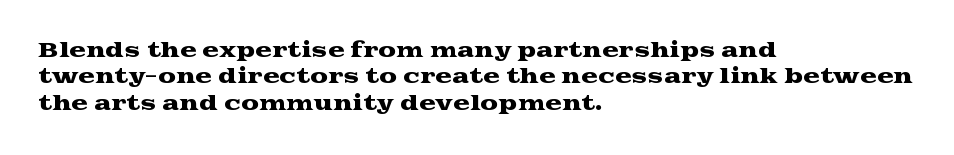
Q: Is the text italic (slanted)? A: No, it is upright.
Q: Is the text underlined? A: No.
Q: How is the paragraph aligned? A: Left-aligned.
Q: Is the spacing between letters normal or unusually wide? A: Normal.
Q: Is the spacing between lines tight, normal or loose? A: Normal.
